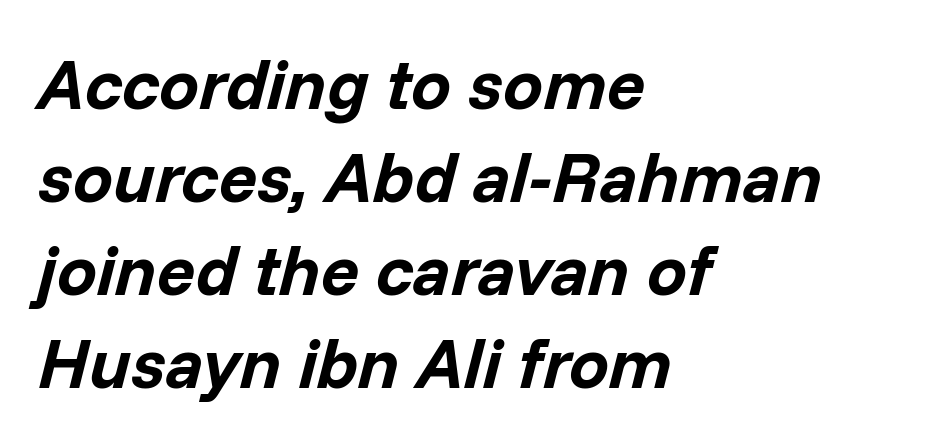
The specimen omits any rule beneath the text block's lines. Varying glyph widths throughout — classic text-font behaviour. Line starts are locked; line ends wander. Rendered with sloped, italic letterforms. Compared with typical body copy, the letter spacing here is the same.
